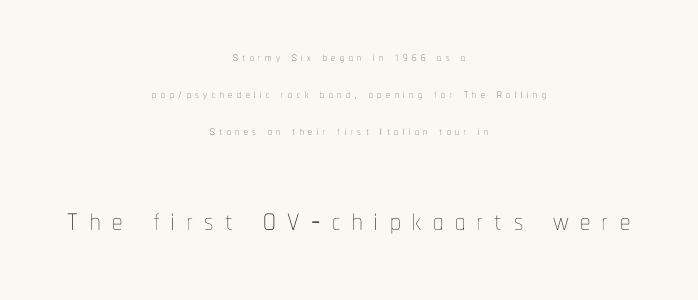
{"italic": "no", "bold": "no", "weight": "thin", "width": "condensed", "stroke_contrast": "low", "x_height": "medium", "monospaced": "no", "underline": "no", "align": "center", "line_spacing": "loose", "line_spacing_ratio": 2.32, "letter_spacing": "wide", "letter_spacing_em": 0.28, "larger_block": "second", "size_ratio": 2.56, "glyph_px": 41}
